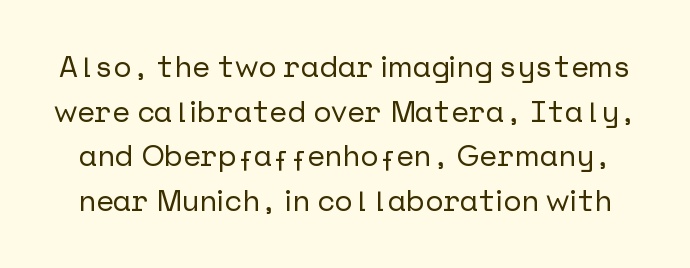
{"serif": "no", "italic": "no", "width": "normal", "stroke_contrast": "low", "x_height": "medium", "underline": "no", "line_spacing": "normal", "line_spacing_ratio": 1.49, "letter_spacing": "normal", "letter_spacing_em": 0.0, "glyph_px": 30}
